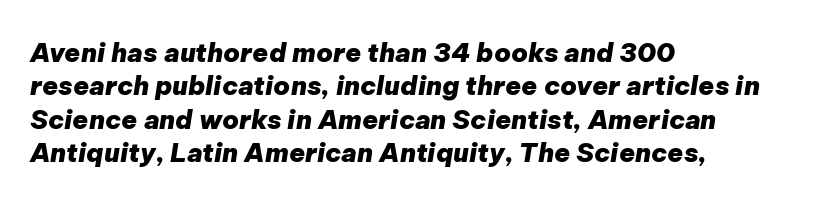
{"italic": "yes", "lean": "right", "slant_degrees": 9, "bold": "yes", "underline": "no", "align": "left", "line_spacing": "normal", "line_spacing_ratio": 1.28, "letter_spacing": "normal", "letter_spacing_em": 0.0, "glyph_px": 26}
